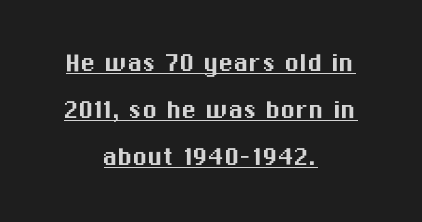
Q: Is the text italic (slanted)? A: No, it is upright.
Q: Is the typeface a serif or a sans-serif typeface? A: Sans-serif.
Q: Is the text underlined? A: Yes.
Q: How is the paragraph aligned? A: Centered.
Q: Is the spacing between letters normal or unusually wide? A: Normal.
Q: Is the spacing between lines tight, normal or loose? A: Normal.
Q: Width (condensed, normal, or wide)? A: Normal.
Q: Stroke contrast? A: Medium.
Q: x-height? A: Medium.
Q: Monospaced? A: No.
